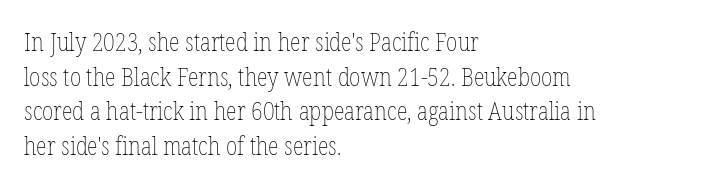
{"italic": "no", "bold": "no", "underline": "no", "align": "left", "line_spacing": "normal", "line_spacing_ratio": 1.39, "letter_spacing": "normal", "letter_spacing_em": 0.0, "glyph_px": 25}
